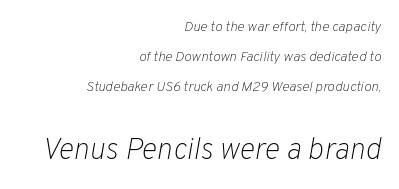
Honestly, the rows look like they've been pulled way apart. Slant detected: the letters are inclined. A typesetter would call this zero additional tracking. Decoration check: the copy has no underline.
